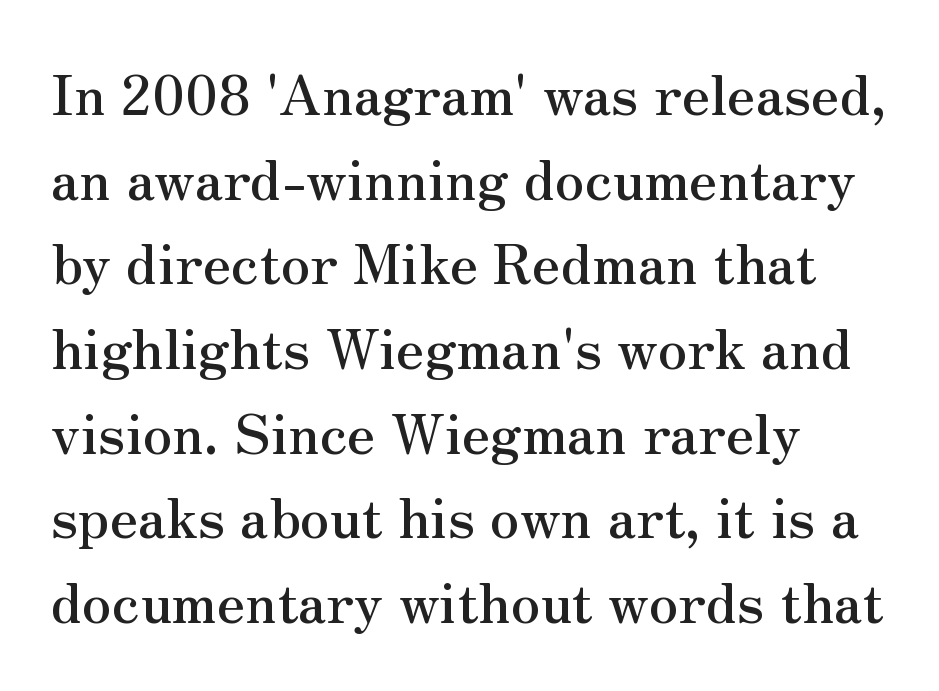
The image shows 55 px serif type, upright; set left-aligned, normal line spacing (1.54x), normal letter spacing, not underlined; medium stroke contrast and a small x-height.
